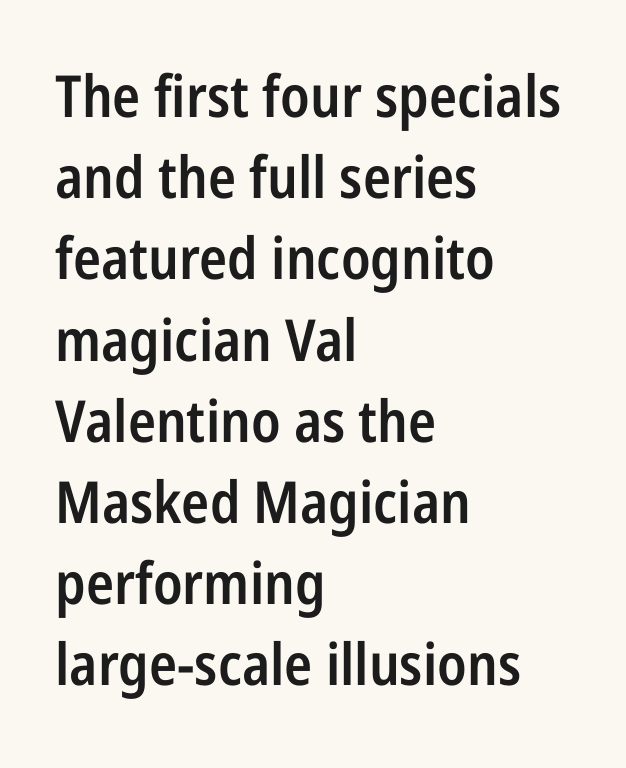
The image shows 58 px semibold, condensed sans-serif type, upright; set left-aligned, normal line spacing (1.4x), normal letter spacing, not underlined; low stroke contrast and a medium x-height.
